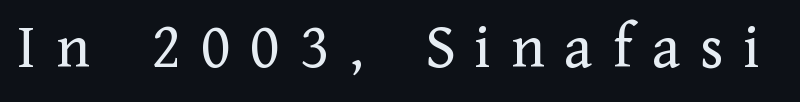
{"serif": "yes", "italic": "no", "bold": "no", "weight": "regular", "width": "normal", "stroke_contrast": "low", "x_height": "medium", "monospaced": "no", "underline": "no", "letter_spacing": "wide", "letter_spacing_em": 0.31, "glyph_px": 64}
